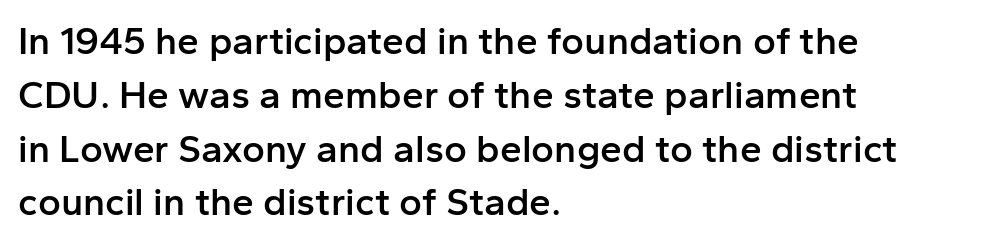
Caption: semibold face, moderately heavy strokes. Plain, unruled lines of type. You could not count columns in this text — the font is proportionally spaced. Serifs: no, the terminals of the letterforms are clean.
